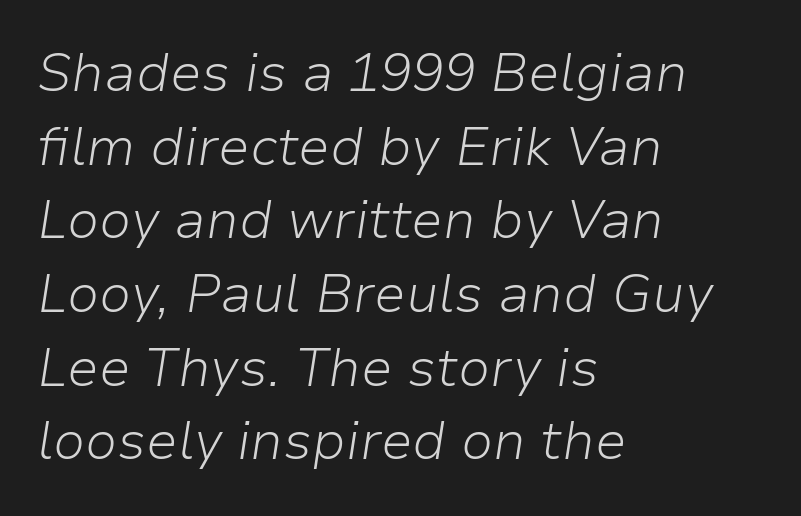
Q: Is the text bold? A: No.
Q: Is the text italic (slanted)? A: Yes, it leans right by about 9 degrees.
Q: Is the text underlined? A: No.
Q: How is the paragraph aligned? A: Left-aligned.
Q: Is the spacing between letters normal or unusually wide? A: Normal.
Q: Is the spacing between lines tight, normal or loose? A: Normal.
Q: Width (condensed, normal, or wide)? A: Normal.
Q: Stroke contrast? A: Low.
Q: x-height? A: Medium.
Q: Monospaced? A: No.
